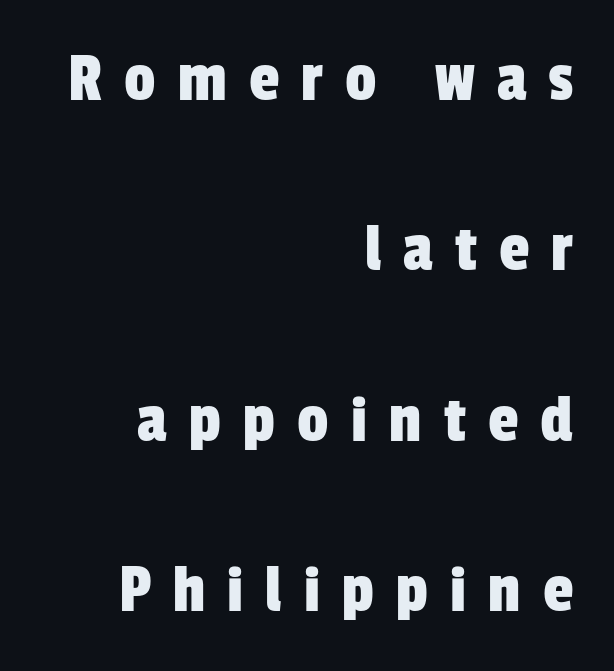
Q: Is the typeface a serif or a sans-serif typeface? A: Sans-serif.
Q: Is the text underlined? A: No.
Q: How is the paragraph aligned? A: Right-aligned.
Q: Is the spacing between letters normal or unusually wide? A: Unusually wide.
Q: Is the spacing between lines tight, normal or loose? A: Loose.
Q: Width (condensed, normal, or wide)? A: Condensed.
Q: Stroke contrast? A: Low.
Q: x-height? A: Medium.
Q: Monospaced? A: No.
